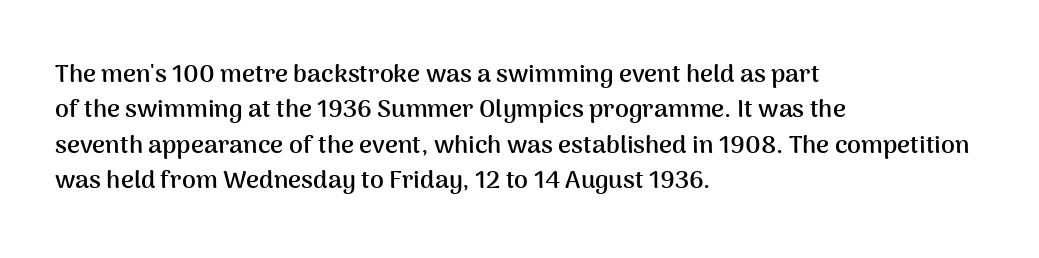
The image shows 25 px bold type, upright; set left-aligned, normal line spacing (1.42x), normal letter spacing, not underlined.
